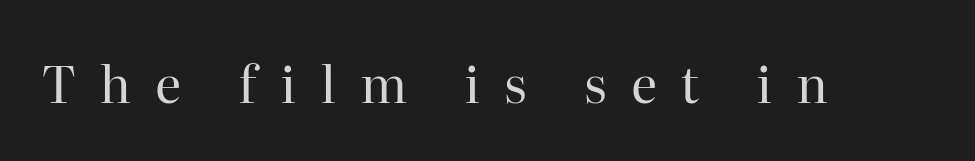
Think of a printed novel: that variable character pitch is what you see here. Old-style or modern, the face here clearly has serifs. Characters remain perfectly vertical along every line. This is not heavy type; no bold has been used.
